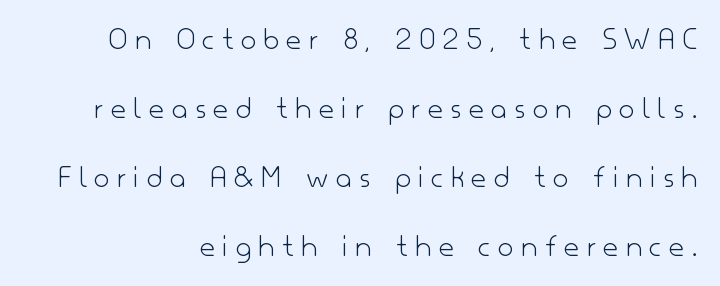
Q: Is the text bold? A: No.
Q: Is the text italic (slanted)? A: No, it is upright.
Q: Is the typeface a serif or a sans-serif typeface? A: Sans-serif.
Q: Is the text underlined? A: No.
Q: Is the spacing between letters normal or unusually wide? A: Unusually wide.
Q: Is the spacing between lines tight, normal or loose? A: Loose.
Q: Width (condensed, normal, or wide)? A: Normal.
Q: Stroke contrast? A: Low.
Q: x-height? A: Small.
Q: Monospaced? A: No.
